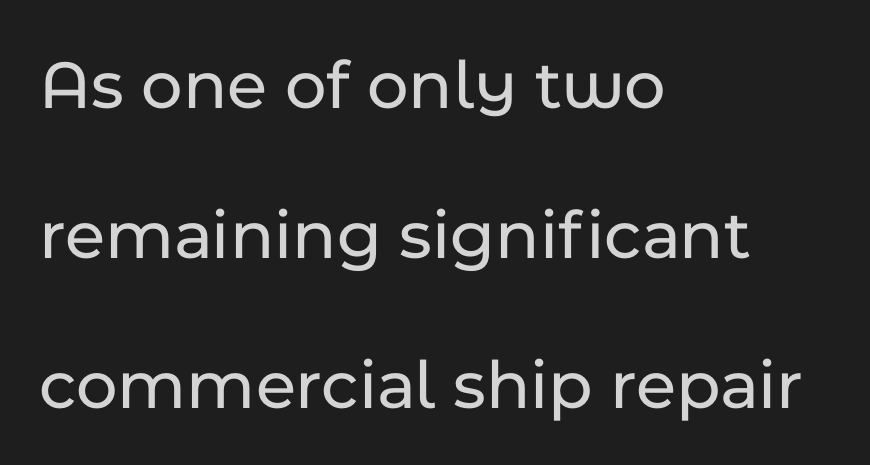
If you drew a line through each stem, it would be perfectly vertical. Quick note: underline off. Glyph-to-glyph distance matches everyday printed text. Visually the block forms a straight wall on the left and a jagged coastline on the right. Is this a fixed-width face? No — the glyphs have proportional, varying widths.
